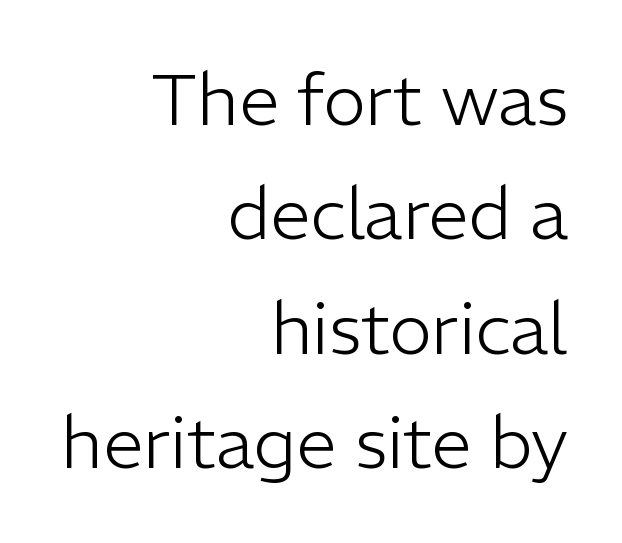
The image shows 72 px light sans-serif type, upright; set right-aligned, normal line spacing (1.59x), normal letter spacing, not underlined; low stroke contrast and a medium x-height.
